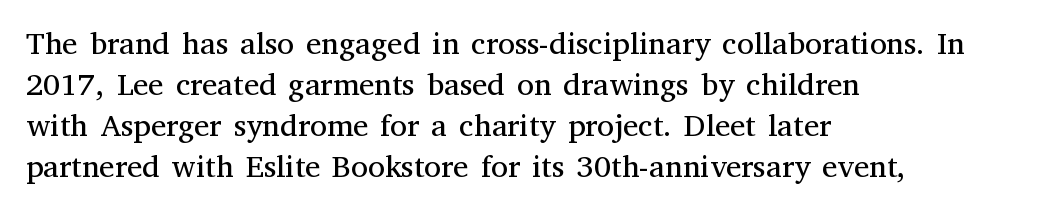
{"serif": "yes", "italic": "no", "bold": "no", "weight": "regular", "width": "normal", "stroke_contrast": "medium", "x_height": "medium", "monospaced": "no", "underline": "no", "align": "left", "line_spacing": "normal", "line_spacing_ratio": 1.32, "letter_spacing": "normal", "letter_spacing_em": 0.0, "glyph_px": 31}
